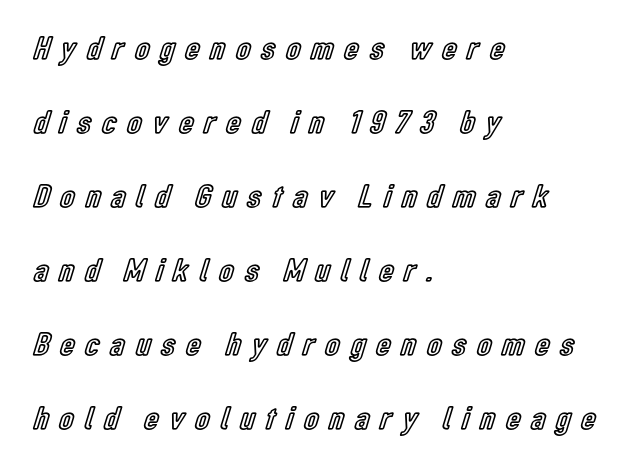
{"width": "condensed", "x_height": "medium", "monospaced": "no", "underline": "no", "align": "left", "line_spacing": "loose", "line_spacing_ratio": 2.24, "letter_spacing": "wide", "letter_spacing_em": 0.33, "glyph_px": 33}
